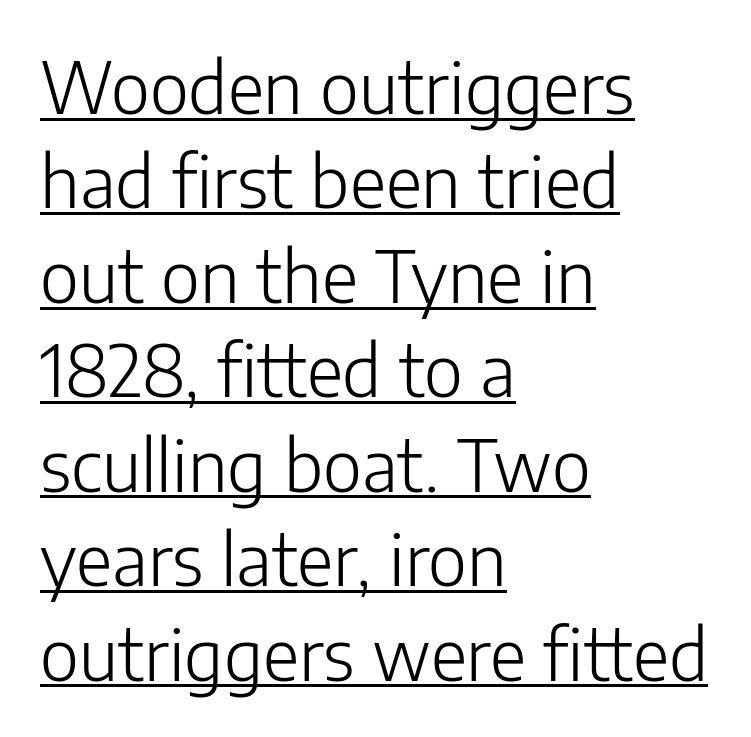
{"serif": "no", "italic": "no", "bold": "no", "weight": "light", "width": "normal", "stroke_contrast": "low", "x_height": "medium", "monospaced": "no", "underline": "yes", "align": "left", "line_spacing": "normal", "line_spacing_ratio": 1.33, "letter_spacing": "normal", "letter_spacing_em": 0.0, "glyph_px": 71}
